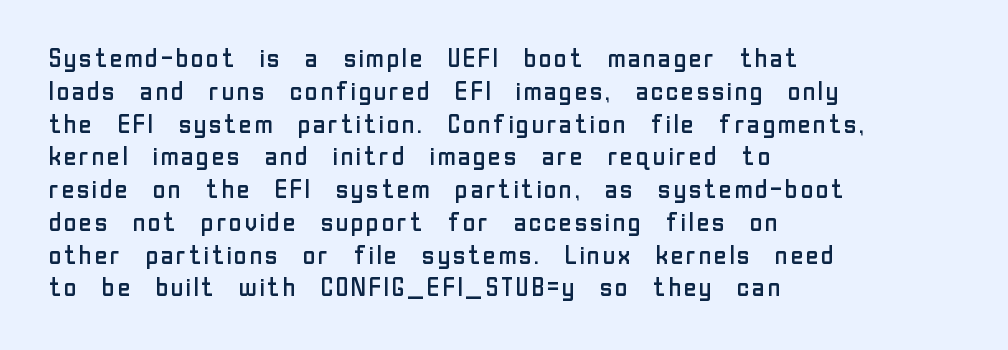
{"italic": "no", "bold": "no", "underline": "no", "align": "left", "line_spacing": "normal", "line_spacing_ratio": 1.26, "letter_spacing": "normal", "letter_spacing_em": 0.0, "glyph_px": 26}
